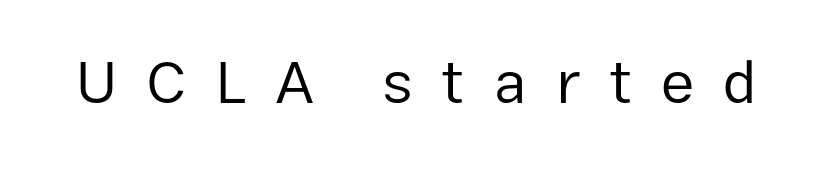
Q: Is the text bold? A: No.
Q: Is the text italic (slanted)? A: No, it is upright.
Q: Is the typeface a serif or a sans-serif typeface? A: Sans-serif.
Q: Is the text underlined? A: No.
Q: Is the spacing between letters normal or unusually wide? A: Unusually wide.
Q: Width (condensed, normal, or wide)? A: Normal.
Q: Stroke contrast? A: Low.
Q: x-height? A: Medium.
Q: Monospaced? A: No.
